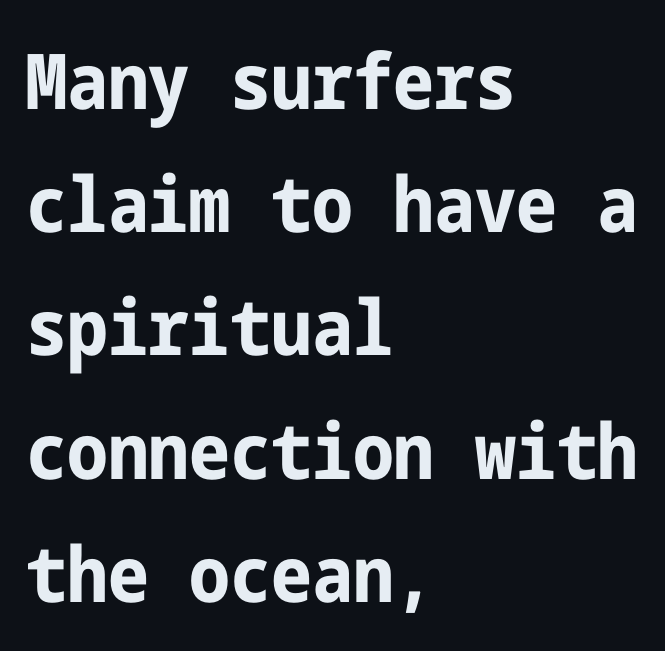
Q: Is the text bold? A: Yes.
Q: Is the text italic (slanted)? A: No, it is upright.
Q: Is the typeface a serif or a sans-serif typeface? A: Sans-serif.
Q: Is the text underlined? A: No.
Q: How is the paragraph aligned? A: Left-aligned.
Q: Is the spacing between letters normal or unusually wide? A: Normal.
Q: Is the spacing between lines tight, normal or loose? A: Normal.
Q: Width (condensed, normal, or wide)? A: Condensed.
Q: Stroke contrast? A: Low.
Q: x-height? A: Medium.
